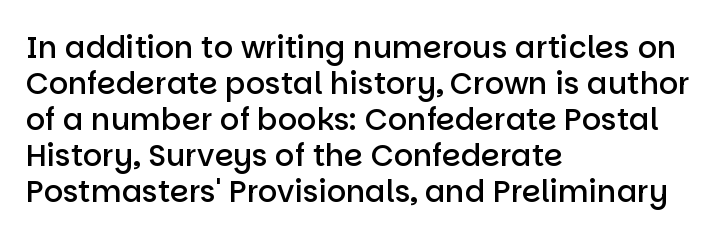
{"serif": "no", "italic": "no", "bold": "semi", "weight": "semibold", "width": "normal", "stroke_contrast": "low", "x_height": "large", "monospaced": "no", "underline": "no", "align": "left", "line_spacing_ratio": 1.2, "letter_spacing": "normal", "letter_spacing_em": 0.0, "glyph_px": 30}
